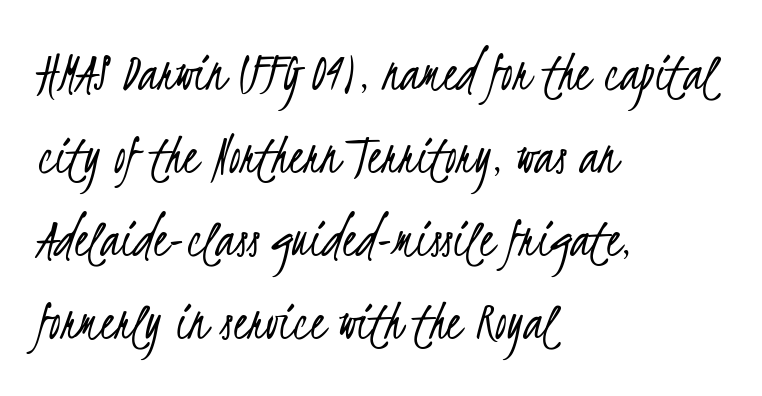
The image shows 58 px light, condensed sans-serif type; set left-aligned, normal line spacing (1.43x), normal letter spacing, not underlined; low stroke contrast and a small x-height.
